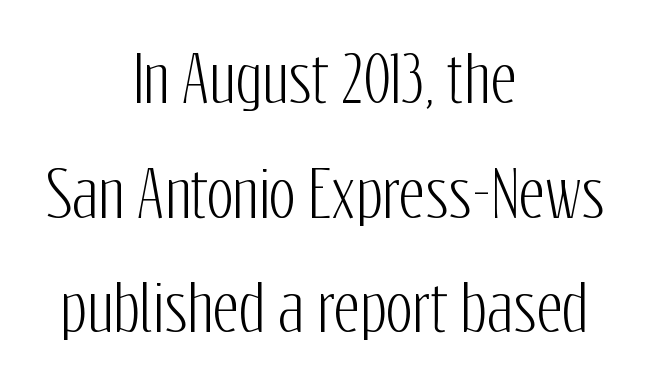
{"serif": "no", "italic": "no", "width": "condensed", "stroke_contrast": "low", "x_height": "medium", "monospaced": "no", "underline": "no", "align": "center", "line_spacing_ratio": 1.82, "letter_spacing": "normal", "letter_spacing_em": 0.0, "glyph_px": 63}
